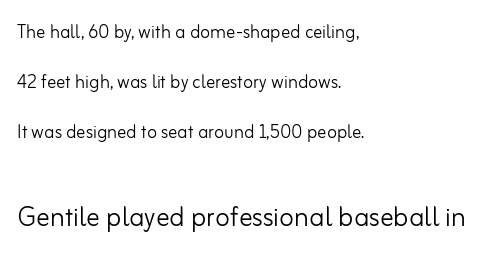
{"serif": "no", "italic": "no", "bold": "no", "weight": "light", "width": "normal", "stroke_contrast": "low", "x_height": "small", "monospaced": "no", "underline": "no", "align": "left", "line_spacing": "loose", "line_spacing_ratio": 2.18, "letter_spacing": "normal", "letter_spacing_em": 0.0, "larger_block": "second", "size_ratio": 1.48, "glyph_px": 34}
